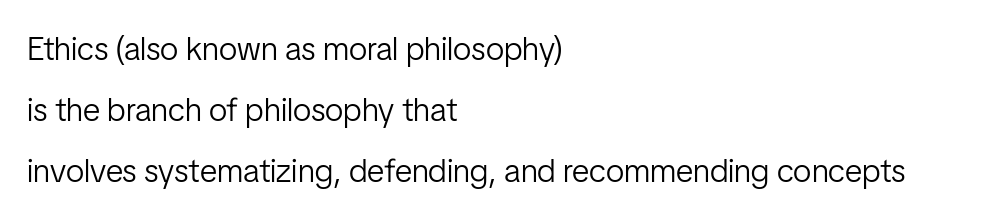
The image shows 33 px light, condensed sans-serif type, upright; set left-aligned, line spacing 1.85x, normal letter spacing, not underlined; low stroke contrast and a medium x-height.
